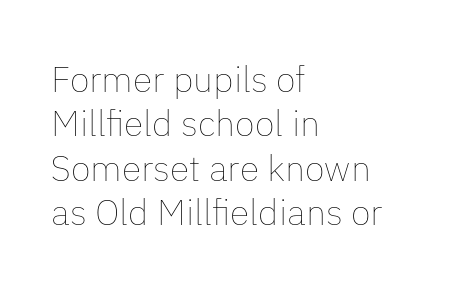
Q: Is the text bold? A: No.
Q: Is the text italic (slanted)? A: No, it is upright.
Q: Is the text underlined? A: No.
Q: How is the paragraph aligned? A: Left-aligned.
Q: Is the spacing between letters normal or unusually wide? A: Normal.
Q: Width (condensed, normal, or wide)? A: Normal.
Q: Stroke contrast? A: Low.
Q: x-height? A: Medium.
Q: Monospaced? A: No.
